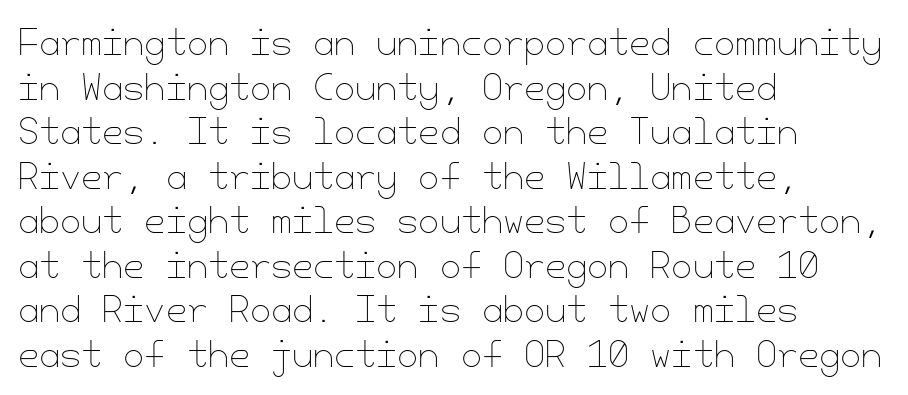
The image shows 34 px thin type, upright; set left-aligned, normal line spacing (1.31x), normal letter spacing, not underlined; low stroke contrast and a small x-height.
